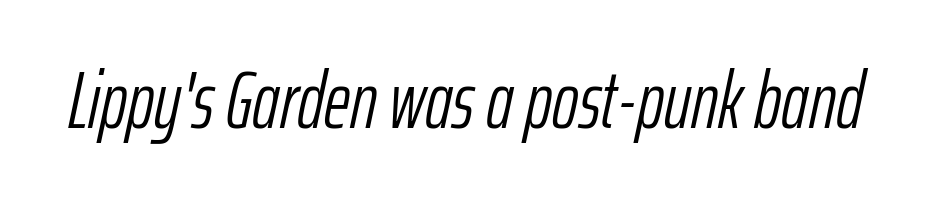
Q: Is the text bold? A: No.
Q: Is the text italic (slanted)? A: Yes, it leans right by about 12 degrees.
Q: Is the text underlined? A: No.
Q: Is the spacing between letters normal or unusually wide? A: Normal.
Q: Width (condensed, normal, or wide)? A: Condensed.
Q: Stroke contrast? A: Low.
Q: x-height? A: Medium.
Q: Monospaced? A: No.
